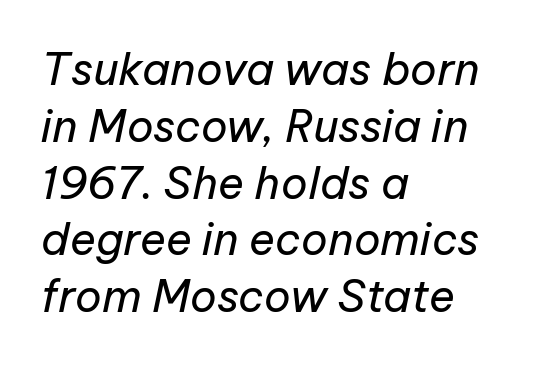
{"italic": "yes", "lean": "right", "slant_degrees": 12, "bold": "no", "weight": "regular", "width": "normal", "stroke_contrast": "low", "x_height": "medium", "monospaced": "no", "underline": "no", "align": "left", "line_spacing": "normal", "line_spacing_ratio": 1.29, "letter_spacing": "normal", "letter_spacing_em": 0.0, "glyph_px": 44}
